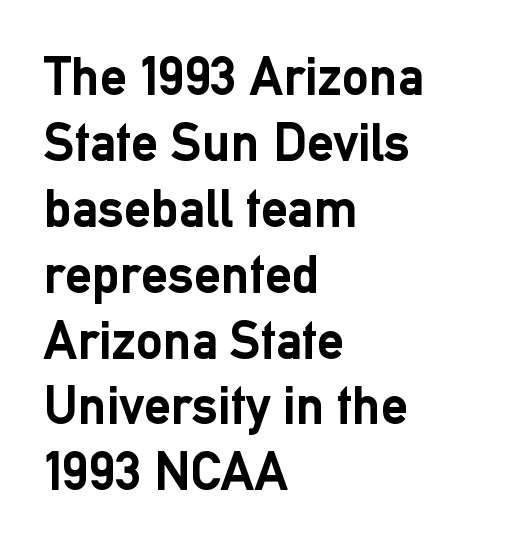
Q: Is the text bold? A: Yes.
Q: Is the text italic (slanted)? A: No, it is upright.
Q: Is the typeface a serif or a sans-serif typeface? A: Sans-serif.
Q: Is the text underlined? A: No.
Q: How is the paragraph aligned? A: Left-aligned.
Q: Is the spacing between letters normal or unusually wide? A: Normal.
Q: Width (condensed, normal, or wide)? A: Normal.
Q: Stroke contrast? A: Low.
Q: x-height? A: Medium.
Q: Monospaced? A: No.
